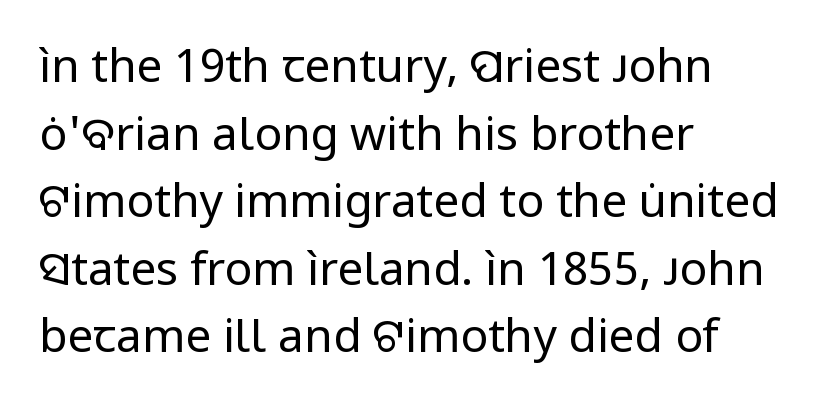
Unmarked baselines from the first word to the last. These lines are rendered in a variable-pitch font. If you drew a ruler down the left edge, every line would touch it. Stem width sits at or under what a default text font uses.
